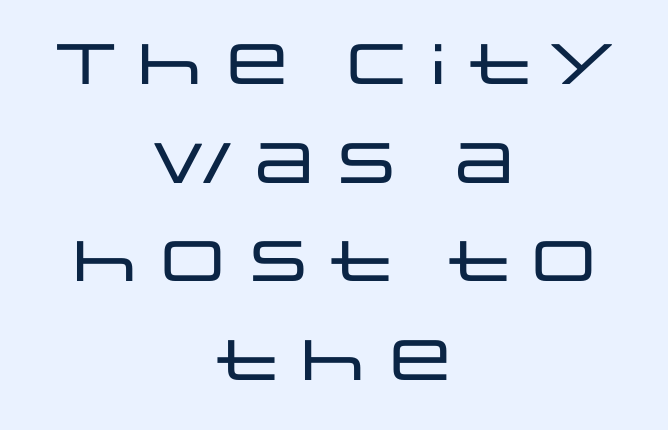
Leftover space on each line is divided equally before and after the words. Character widths vary here, with narrow letters taking less room than wide ones. Observe the absence of serifs on each vertical stroke in this sample. Does extra space separate the letters? No, they use regular spacing.
